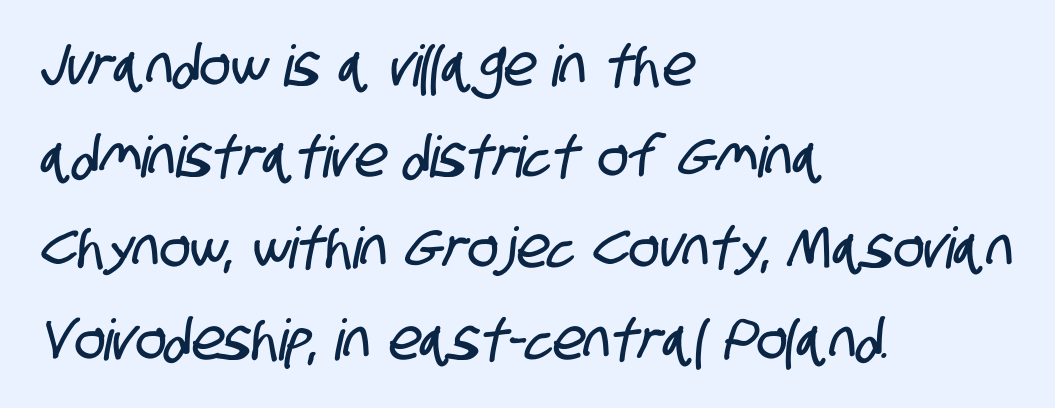
The image shows 57 px condensed sans-serif type; set left-aligned, normal line spacing (1.6x), normal letter spacing, not underlined; low stroke contrast and a large x-height.
